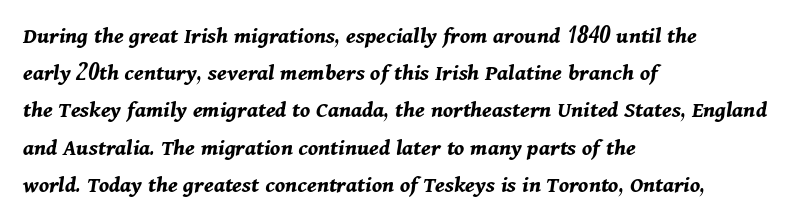
{"italic": "yes", "lean": "right", "slant_degrees": 11, "bold": "yes", "underline": "no", "align": "left", "line_spacing": "normal", "line_spacing_ratio": 1.55, "letter_spacing": "normal", "letter_spacing_em": 0.0, "glyph_px": 24}
